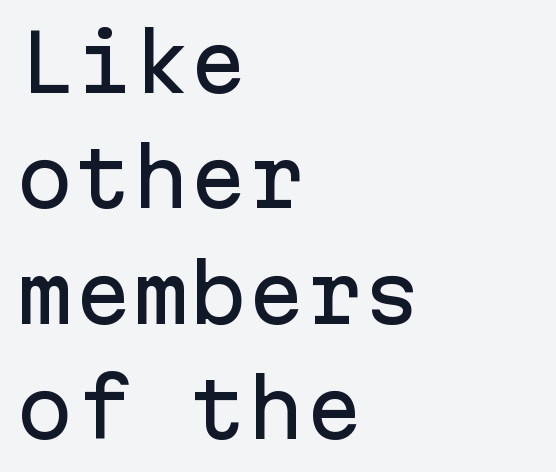
The image shows 77 px sans-serif type, upright, monospaced; set left-aligned, normal line spacing (1.5x), normal letter spacing, not underlined; low stroke contrast and a medium x-height.
